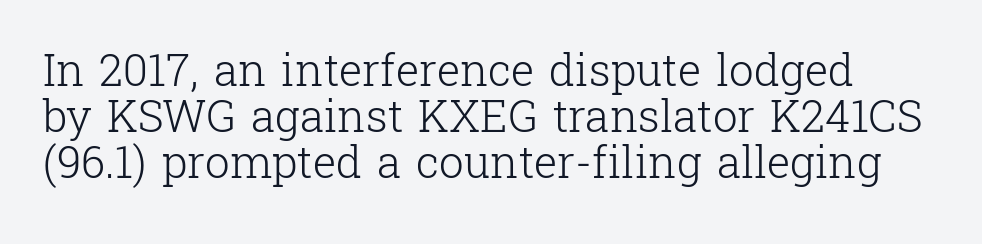
The image shows 44 px light serif type, upright; set tight line spacing (1.05x), normal letter spacing, not underlined; low stroke contrast and a medium x-height.
